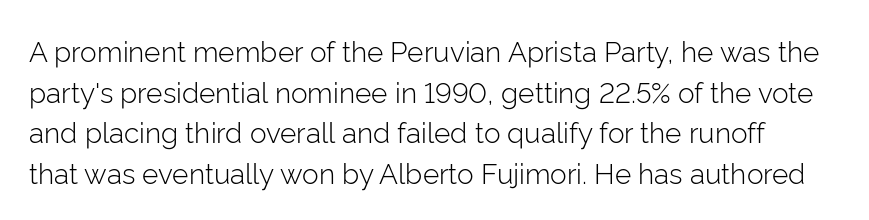
The image shows 28 px light sans-serif type, upright; set normal line spacing (1.45x), normal letter spacing, not underlined; low stroke contrast and a medium x-height.
